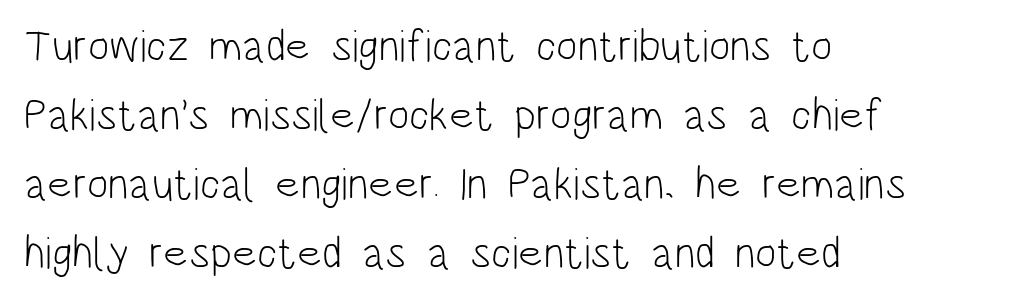
The image shows 45 px light, condensed sans-serif type, upright; set left-aligned, normal line spacing (1.53x), normal letter spacing, not underlined; low stroke contrast and a large x-height.
